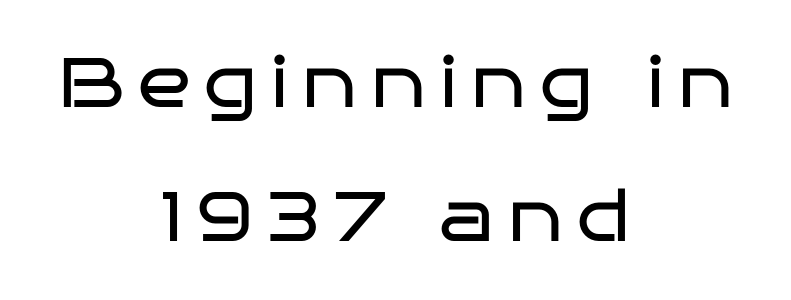
Spacing verdict: proportional, widths tailored to each character. The lines are quadded center. No letter is thick-stroked: the sample isn't bold. Unlike italic type, these characters show no tilt at all. You can tell from the bare stems that sans-serif type was used.
